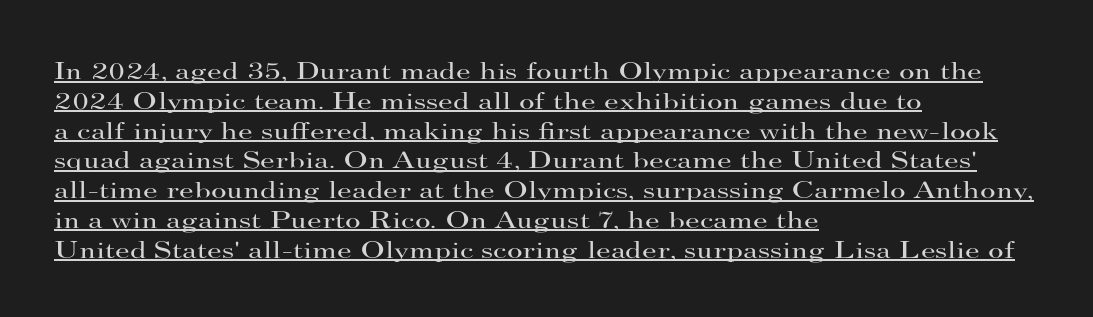
Q: Is the text bold? A: No.
Q: Is the text italic (slanted)? A: No, it is upright.
Q: Is the text underlined? A: Yes.
Q: How is the paragraph aligned? A: Left-aligned.
Q: Is the spacing between letters normal or unusually wide? A: Normal.
